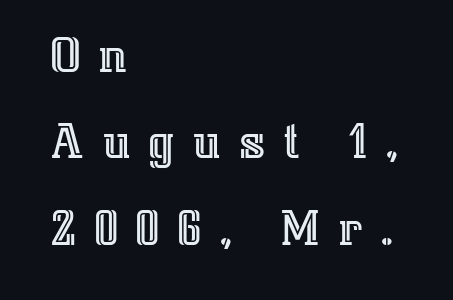
The image shows 54 px text type, upright; set left-aligned, normal line spacing (1.6x), unusually wide letter spacing (+0.32 em), not underlined; a medium x-height.
